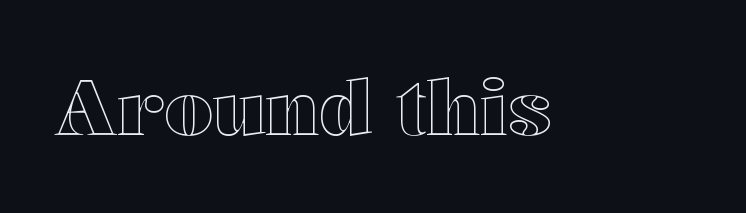
Q: Is the text italic (slanted)? A: No, it is upright.
Q: Is the text underlined? A: No.
Q: Is the spacing between letters normal or unusually wide? A: Normal.
Q: Width (condensed, normal, or wide)? A: Wide.
Q: x-height? A: Medium.
Q: Monospaced? A: No.
